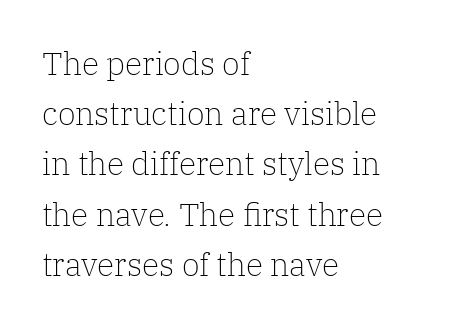
Look at the bottom of the vertical strokes: they flare into serifs here. Is the letter spacing exaggerated? No — it looks like the ordinary default. Alignment: flush left. The letters stand upright; this is a roman face.
